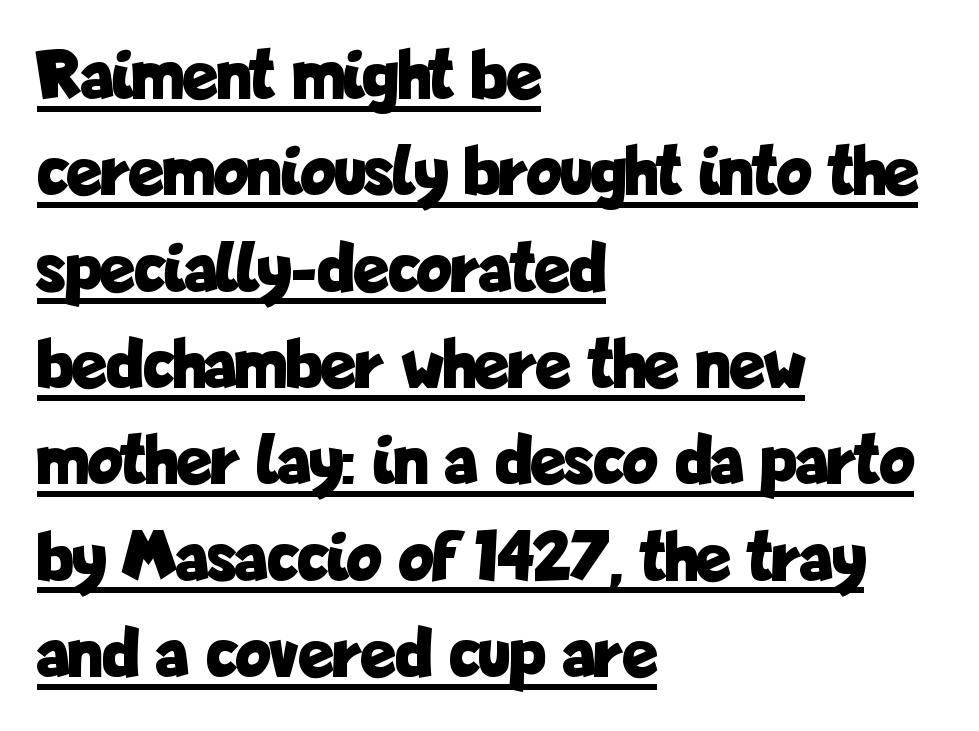
{"serif": "no", "italic": "no", "bold": "yes", "weight": "bold", "width": "condensed", "stroke_contrast": "low", "x_height": "medium", "monospaced": "no", "underline": "yes", "align": "left", "line_spacing": "normal", "line_spacing_ratio": 1.32, "letter_spacing": "normal", "letter_spacing_em": 0.0, "glyph_px": 73}
